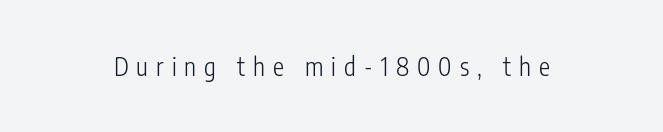
{"italic": "no", "bold": "no", "underline": "no", "letter_spacing": "wide", "letter_spacing_em": 0.32, "glyph_px": 25}
